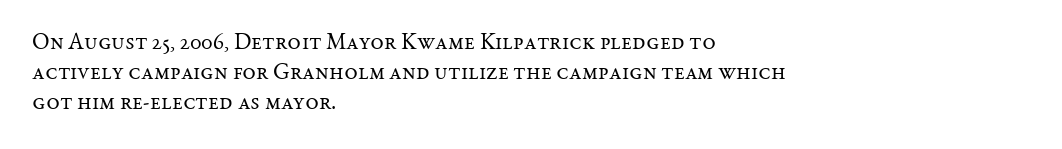
The image shows 23 px text type, upright; set left-aligned, normal line spacing (1.31x), normal letter spacing, not underlined.
